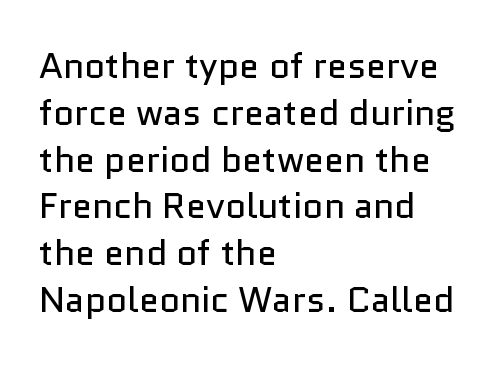
Q: Is the text bold? A: No.
Q: Is the text italic (slanted)? A: No, it is upright.
Q: Is the typeface a serif or a sans-serif typeface? A: Sans-serif.
Q: Is the text underlined? A: No.
Q: How is the paragraph aligned? A: Left-aligned.
Q: Is the spacing between letters normal or unusually wide? A: Normal.
Q: Is the spacing between lines tight, normal or loose? A: Normal.
Q: Width (condensed, normal, or wide)? A: Normal.
Q: Stroke contrast? A: Low.
Q: x-height? A: Medium.
Q: Monospaced? A: No.
